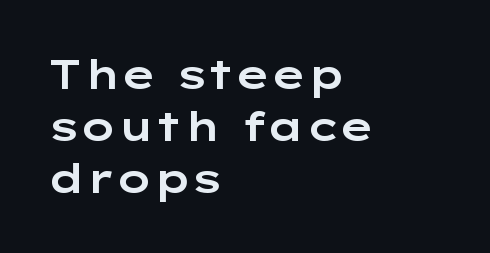
Q: Is the text italic (slanted)? A: No, it is upright.
Q: Is the typeface a serif or a sans-serif typeface? A: Sans-serif.
Q: Is the text underlined? A: No.
Q: How is the paragraph aligned? A: Left-aligned.
Q: Is the spacing between letters normal or unusually wide? A: Normal.
Q: Is the spacing between lines tight, normal or loose? A: Normal.
Q: Width (condensed, normal, or wide)? A: Wide.
Q: Stroke contrast? A: Low.
Q: x-height? A: Medium.
Q: Monospaced? A: No.
